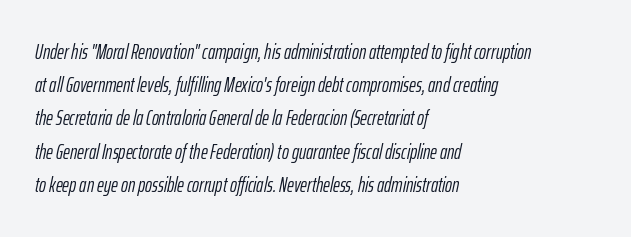
The image shows 21 px text type, italic (leaning right); set left-aligned, normal line spacing (1.58x), normal letter spacing, not underlined.
